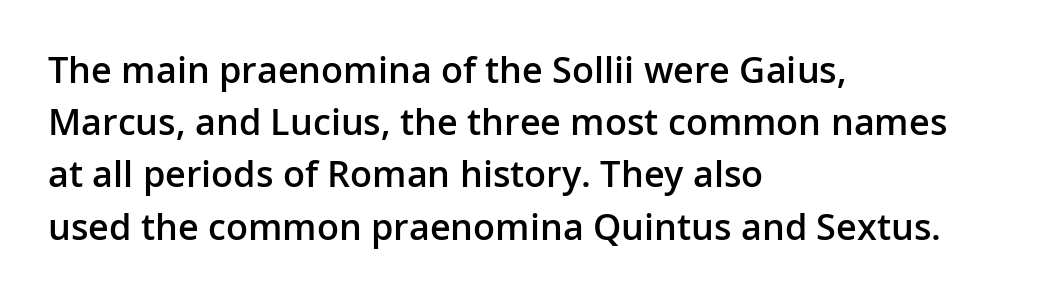
The passage shown is typed in a proportional face where columns would drift. Italic: no, the glyphs are upright roman. A normal amount of white space separates one row of letters from the next. Firm but not heavy-handed strokes: this text is semibold.
